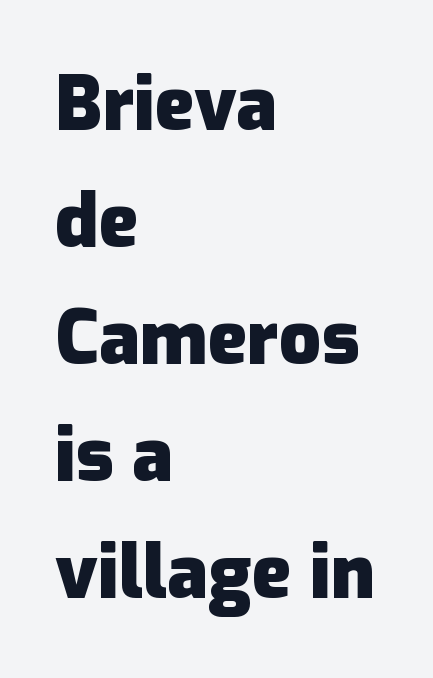
{"serif": "no", "italic": "no", "bold": "yes", "weight": "heavy", "width": "normal", "stroke_contrast": "low", "x_height": "medium", "monospaced": "no", "underline": "no", "align": "left", "line_spacing": "normal", "line_spacing_ratio": 1.58, "letter_spacing": "normal", "letter_spacing_em": 0.0, "glyph_px": 74}
